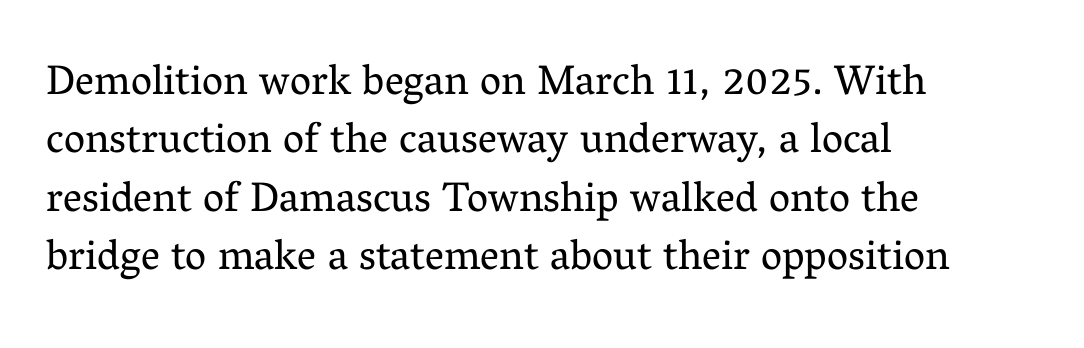
The lettering holds an erect, upright posture throughout. Stroke terminals: seriffed. Compared with a centered layout, this one pins lines to the left instead. Just letters on the line, the space beneath them empty. The face used here is proportionally spaced, like ordinary book or web type. No chunkiness to these letters — they're not bold.
